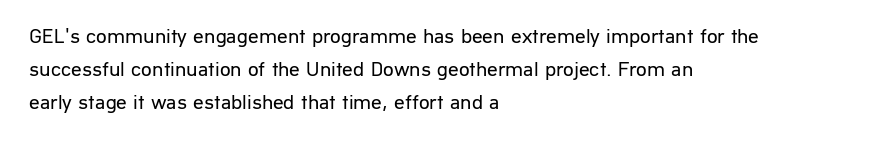
{"italic": "no", "bold": "no", "underline": "no", "align": "left", "line_spacing": "normal", "line_spacing_ratio": 1.56, "letter_spacing": "normal", "letter_spacing_em": 0.0, "glyph_px": 21}
